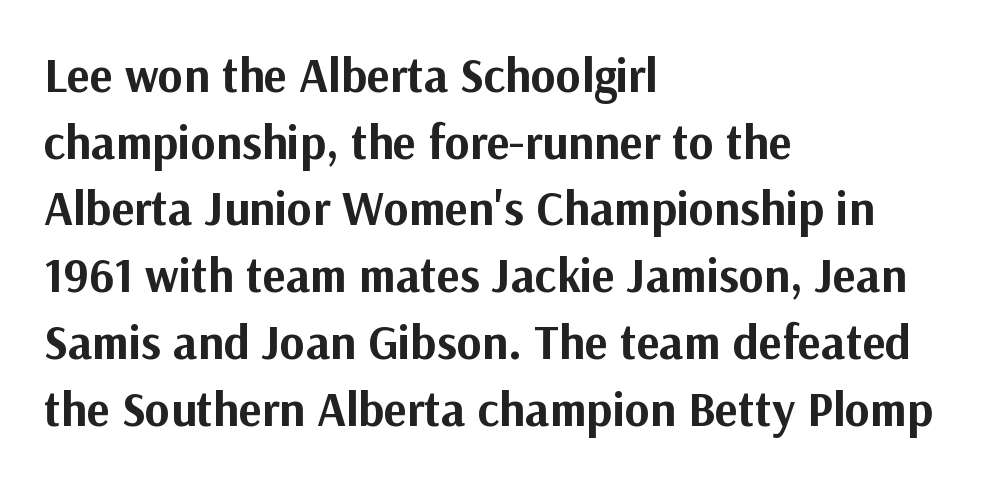
{"serif": "no", "italic": "no", "bold": "yes", "weight": "bold", "width": "normal", "stroke_contrast": "medium", "x_height": "medium", "monospaced": "no", "underline": "no", "align": "left", "line_spacing": "normal", "line_spacing_ratio": 1.39, "letter_spacing": "normal", "letter_spacing_em": 0.0, "glyph_px": 48}
